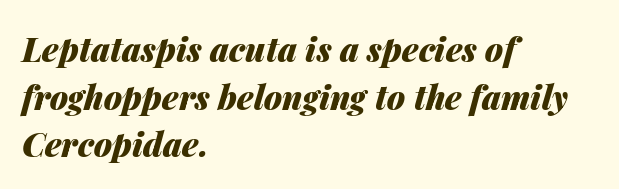
Q: Is the text bold? A: Yes.
Q: Is the text italic (slanted)? A: Yes, it leans right by about 14 degrees.
Q: Is the text underlined? A: No.
Q: How is the paragraph aligned? A: Left-aligned.
Q: Is the spacing between letters normal or unusually wide? A: Normal.
Q: Is the spacing between lines tight, normal or loose? A: Normal.
Q: Width (condensed, normal, or wide)? A: Normal.
Q: Stroke contrast? A: Medium.
Q: x-height? A: Medium.
Q: Monospaced? A: No.
